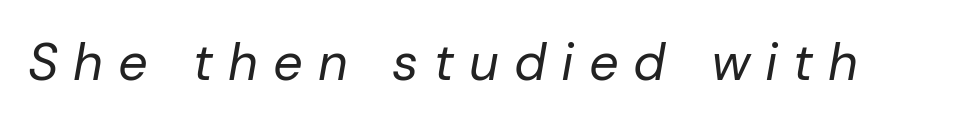
{"italic": "yes", "lean": "right", "slant_degrees": 10, "bold": "no", "weight": "regular", "width": "normal", "stroke_contrast": "low", "x_height": "medium", "monospaced": "no", "underline": "no", "letter_spacing": "wide", "letter_spacing_em": 0.29, "glyph_px": 52}
